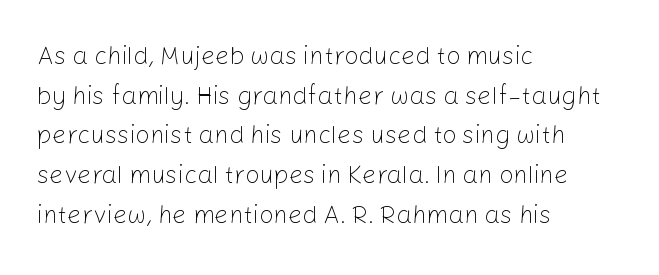
The image shows 25 px text type, upright; set left-aligned, normal line spacing (1.59x), normal letter spacing, not underlined.
